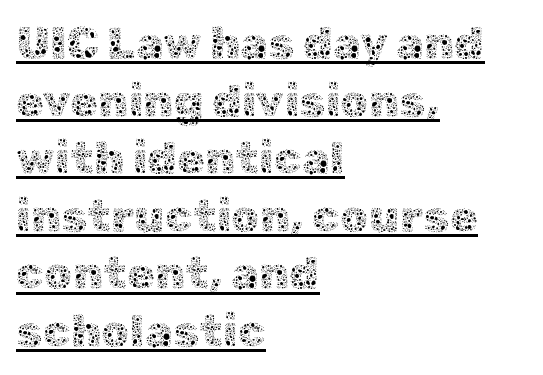
Spacing between characters is what you'd get straight out of the box. Here the designer chose a conventional face with non-uniform glyph widths. A roman cut, with each character standing at attention. The typesetter has applied underlining to the passage shown. The typesetting does not lean heavy: it is not bold.
